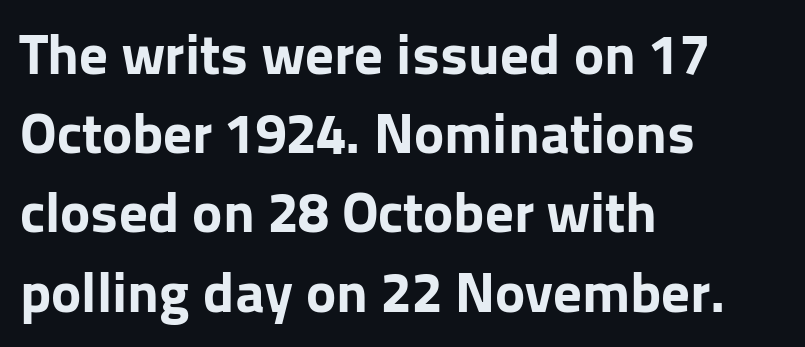
Q: Is the text bold? A: Yes.
Q: Is the text italic (slanted)? A: No, it is upright.
Q: Is the typeface a serif or a sans-serif typeface? A: Sans-serif.
Q: Is the text underlined? A: No.
Q: How is the paragraph aligned? A: Left-aligned.
Q: Is the spacing between letters normal or unusually wide? A: Normal.
Q: Is the spacing between lines tight, normal or loose? A: Normal.
Q: Width (condensed, normal, or wide)? A: Normal.
Q: Stroke contrast? A: Low.
Q: x-height? A: Medium.
Q: Monospaced? A: No.
